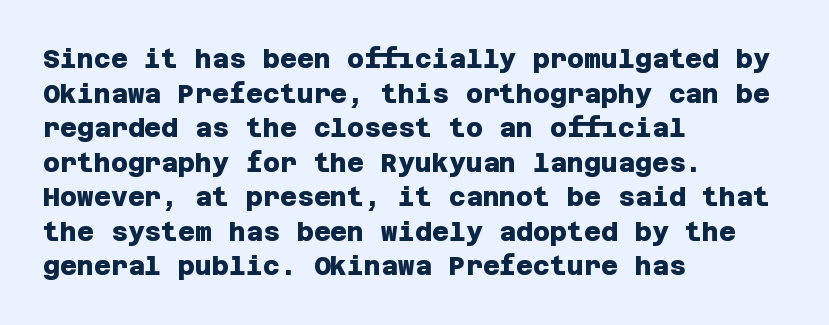
A dark, heavy texture on the line: the type is bold. The paragraph has a hard left edge and a soft right edge. Underline: absent. In terms of leading, this rendering sits right in the middle. In terms of letterspacing, this is plain default setting.
